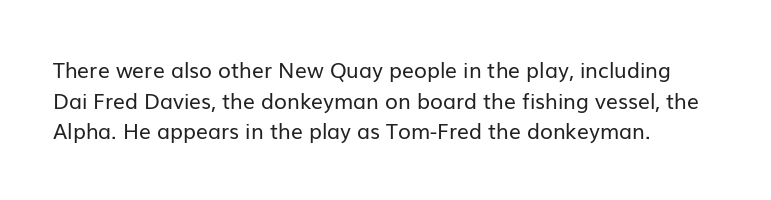
Q: Is the text bold? A: No.
Q: Is the text italic (slanted)? A: No, it is upright.
Q: Is the text underlined? A: No.
Q: How is the paragraph aligned? A: Left-aligned.
Q: Is the spacing between letters normal or unusually wide? A: Normal.
Q: Is the spacing between lines tight, normal or loose? A: Normal.
